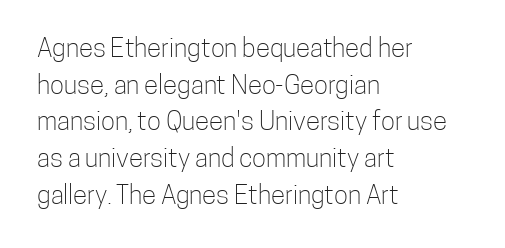
{"italic": "no", "bold": "no", "underline": "no", "align": "left", "line_spacing": "normal", "line_spacing_ratio": 1.41, "letter_spacing": "normal", "letter_spacing_em": 0.0, "glyph_px": 26}
